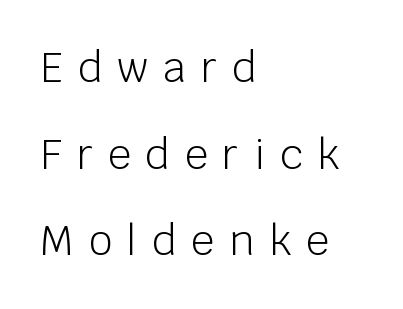
Q: Is the text bold? A: No.
Q: Is the text italic (slanted)? A: No, it is upright.
Q: Is the typeface a serif or a sans-serif typeface? A: Sans-serif.
Q: Is the text underlined? A: No.
Q: How is the paragraph aligned? A: Left-aligned.
Q: Is the spacing between letters normal or unusually wide? A: Unusually wide.
Q: Is the spacing between lines tight, normal or loose? A: Loose.
Q: Width (condensed, normal, or wide)? A: Normal.
Q: Stroke contrast? A: Low.
Q: x-height? A: Large.
Q: Monospaced? A: No.
